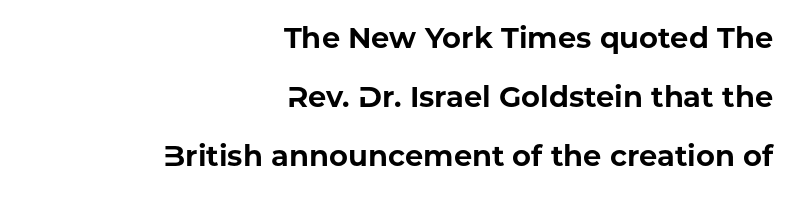
This block would shrink considerably if given ordinary leading; it's expanded now. The zone under the glyphs is completely vacant. The rendering shows plain stroke endings on the letterforms — a sans-serif design. The face used here is proportionally spaced, like ordinary book or web type.
